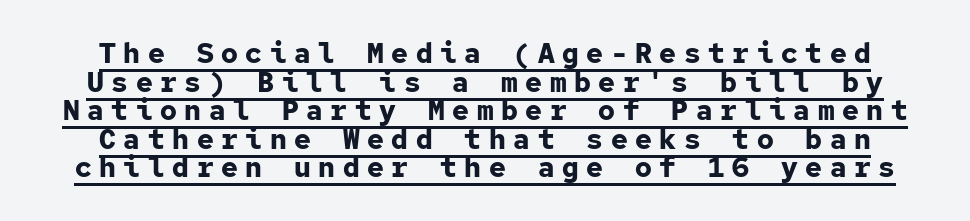
The image shows 28 px bold sans-serif type, upright, monospaced; set tight line spacing (1.02x), unusually wide letter spacing (+0.27 em), underlined; low stroke contrast and a medium x-height.
